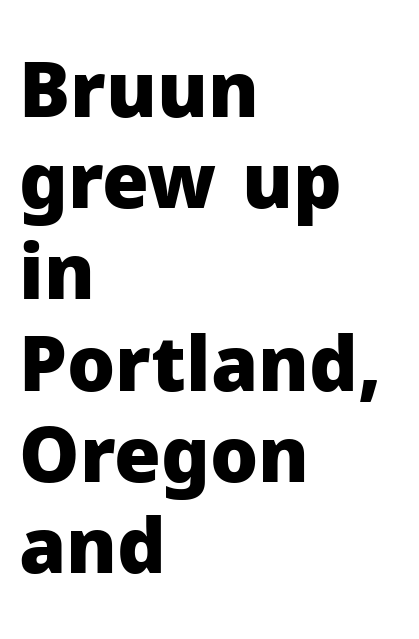
Q: Is the text bold? A: Yes.
Q: Is the text italic (slanted)? A: No, it is upright.
Q: Is the typeface a serif or a sans-serif typeface? A: Sans-serif.
Q: Is the text underlined? A: No.
Q: How is the paragraph aligned? A: Left-aligned.
Q: Is the spacing between letters normal or unusually wide? A: Normal.
Q: Width (condensed, normal, or wide)? A: Normal.
Q: Stroke contrast? A: Low.
Q: x-height? A: Medium.
Q: Monospaced? A: No.
